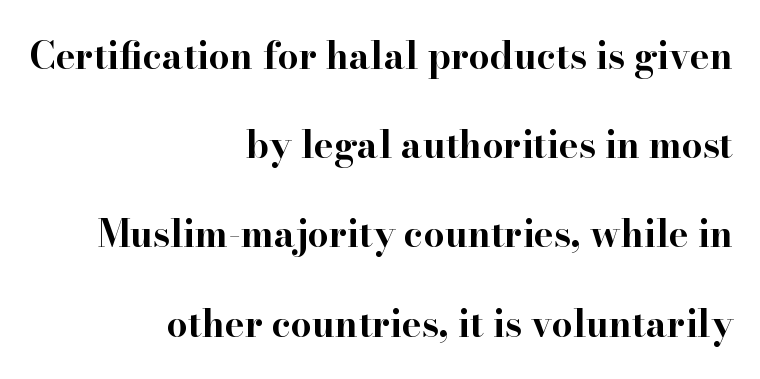
The image shows 37 px bold, wide serif type, upright; set right-aligned, loose line spacing (2.41x), normal letter spacing, not underlined; high stroke contrast and a small x-height.
